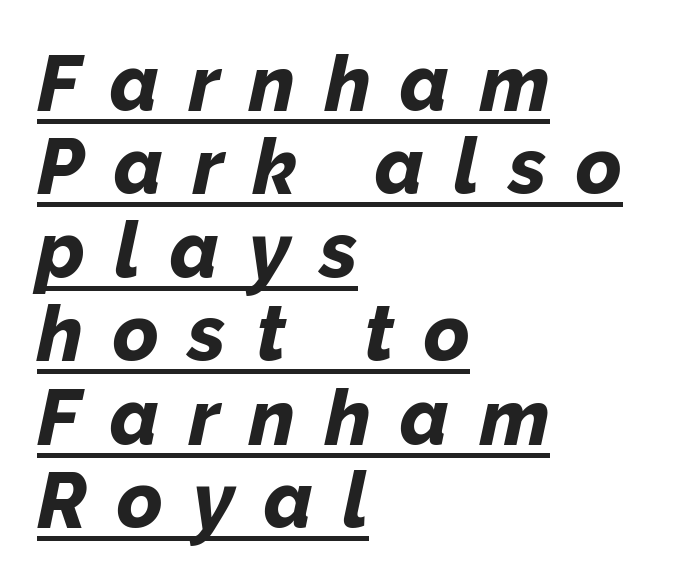
{"italic": "yes", "lean": "right", "slant_degrees": 12, "bold": "yes", "weight": "bold", "width": "normal", "stroke_contrast": "low", "x_height": "medium", "monospaced": "no", "underline": "yes", "align": "left", "line_spacing": "tight", "line_spacing_ratio": 1.07, "letter_spacing": "wide", "letter_spacing_em": 0.38, "glyph_px": 78}
